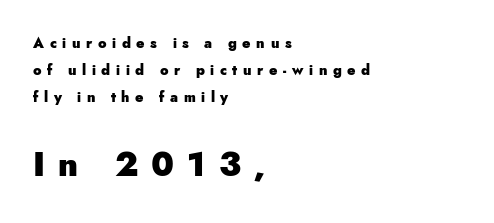
{"serif": "no", "italic": "no", "bold": "yes", "weight": "heavy", "width": "normal", "stroke_contrast": "low", "x_height": "small", "monospaced": "no", "underline": "no", "align": "left", "line_spacing": "loose", "line_spacing_ratio": 1.93, "letter_spacing": "wide", "letter_spacing_em": 0.4, "larger_block": "second", "size_ratio": 2.36, "glyph_px": 33}
